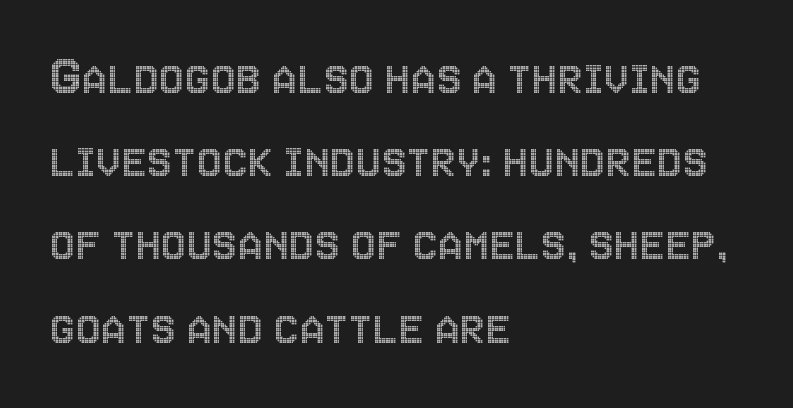
The image shows 57 px condensed type, upright; set left-aligned, normal line spacing (1.46x), normal letter spacing, not underlined; a large x-height.
